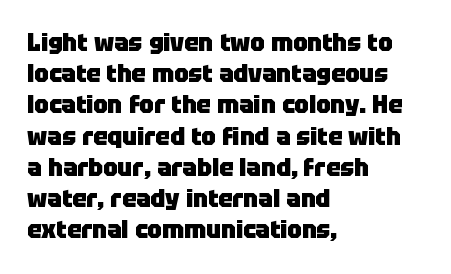
{"italic": "no", "bold": "yes", "underline": "no", "align": "left", "line_spacing": "normal", "line_spacing_ratio": 1.3, "letter_spacing": "normal", "letter_spacing_em": 0.0, "glyph_px": 24}
